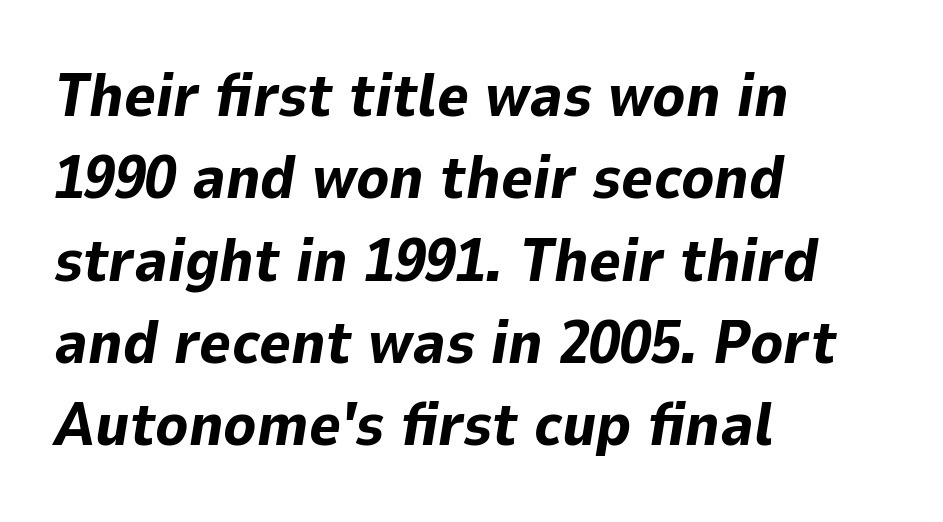
Q: Is the text bold? A: Yes.
Q: Is the text italic (slanted)? A: Yes, it leans right by about 9 degrees.
Q: Is the text underlined? A: No.
Q: How is the paragraph aligned? A: Left-aligned.
Q: Is the spacing between letters normal or unusually wide? A: Normal.
Q: Is the spacing between lines tight, normal or loose? A: Normal.
Q: Width (condensed, normal, or wide)? A: Normal.
Q: Stroke contrast? A: Low.
Q: x-height? A: Medium.
Q: Monospaced? A: No.
